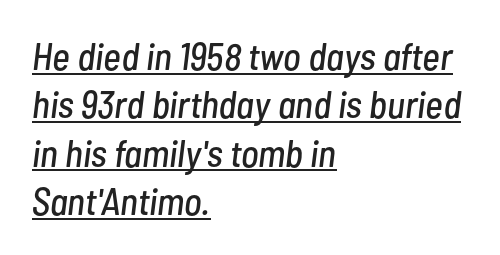
The passage shown leans; its letterforms are oblique. The face used here appears with an underline applied. Caption: standard tracking, unaltered. This rendering uses left alignment, leaving the right contour irregular. Honestly, the row spacing looks completely unremarkable. Proportional: the letters do not fall into vertical columns.
